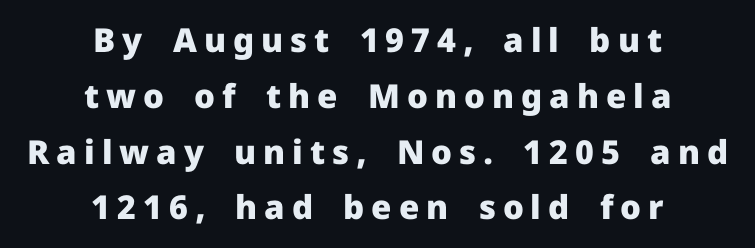
The letterforms stand isolated, each surrounded by extra space. As a designer I'd log this as weight 700, bold. The type sits square on the baseline with zero lean. This rendering uses center alignment, leaving both contours irregular but symmetric. Each new line begins a customary step beneath the previous one.
